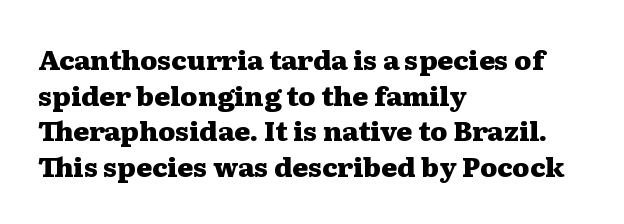
A typesetter would call this leading conventional body-copy spacing. Standard letterfit; no display-style spreading of the glyphs. The axis of the letterforms is exactly vertical. Typeset ragged right — the left edge is the straight one. Clear beneath every line of the passage. Each glyph is drawn with heavy, bold strokes.
